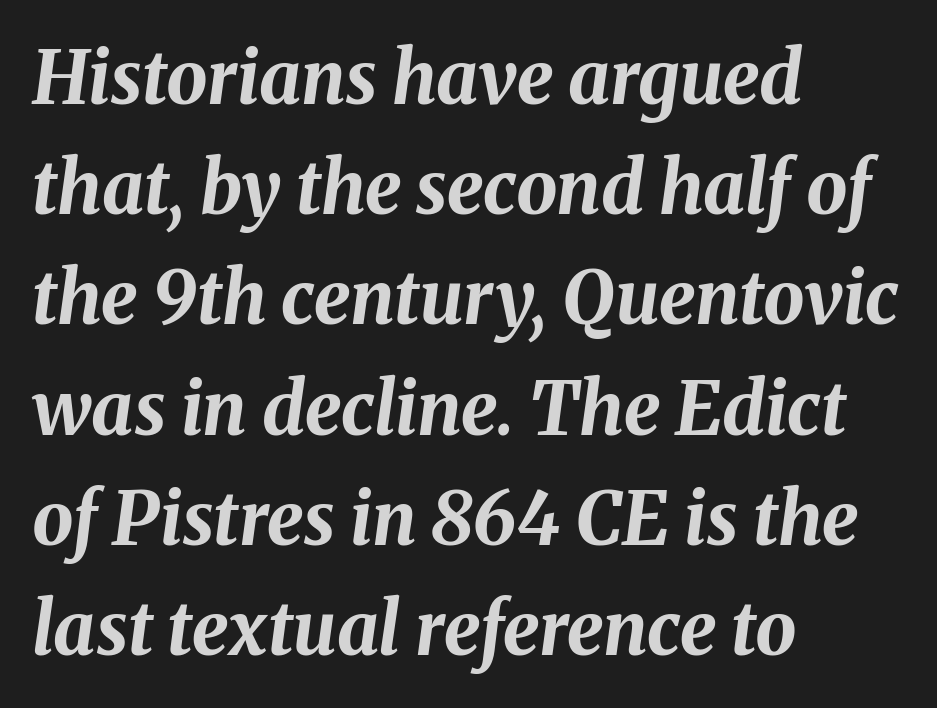
This sample has the flowing, uneven cadence of proportional lettering. What weight is shown? A full bold with thick strokes. Which margin do the lines hug? The left one — the right edge is uneven. How are the letters spaced? Ordinarily, with no added tracking.
